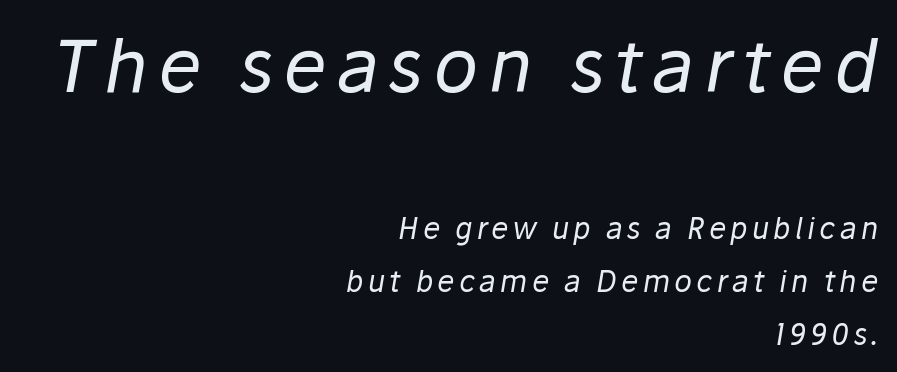
Typesetter's note — upper block bumped up in size, lower block left smaller. This sample has the flowing, uneven cadence of proportional lettering. Is the type slanted? Yes — the strokes lean at a clear angle. Heaviness? Minimal to ordinary, like unemphasized prose. Alignment: flush right.
